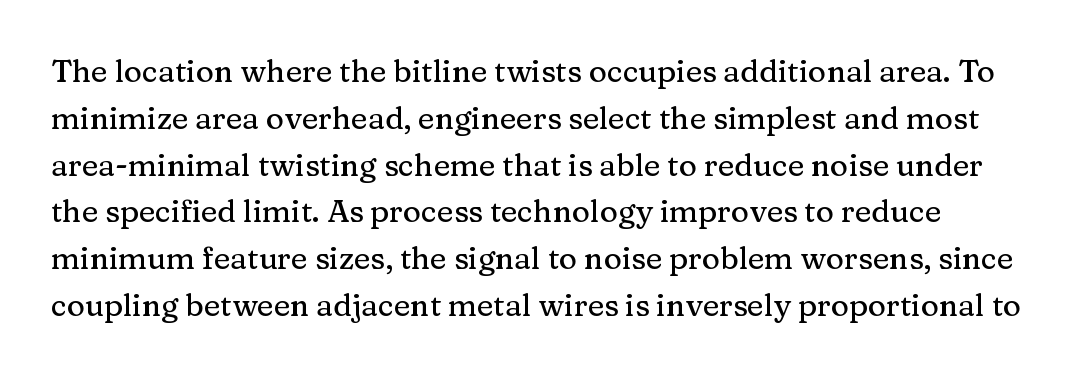
Baseline-to-baseline distance is the conventional proportion of letter height. This rendering leaves character spacing at its baseline value. The type family on display is of the serif kind. These lines were composed using upright roman letters.
